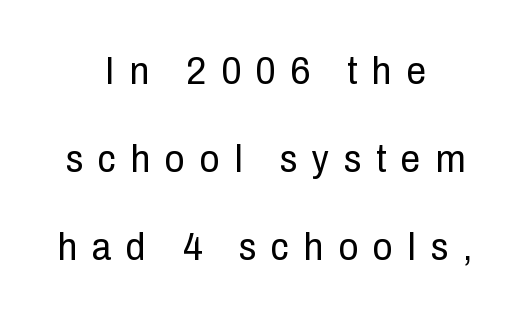
The image shows 39 px regular-weight, condensed sans-serif type, upright; set centered, loose line spacing (2.26x), unusually wide letter spacing (+0.38 em), not underlined; low stroke contrast and a medium x-height.
